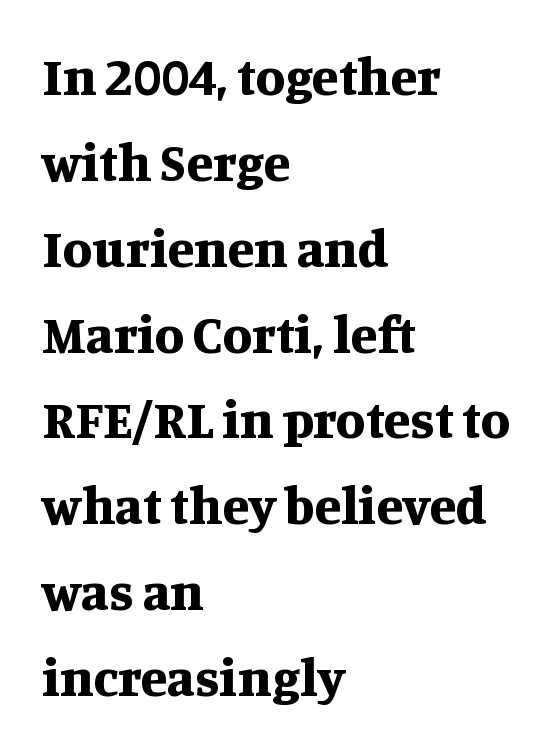
Does the copy run flush right? No — it runs flush left. If you measured baseline to baseline, you'd find a middling distance. The glyphs have the mass of a bold cut. Unlike a clean sans, this face finishes its strokes with serifs. Designer's note — italics off, roman on. The gap between lines stays unmarked.
